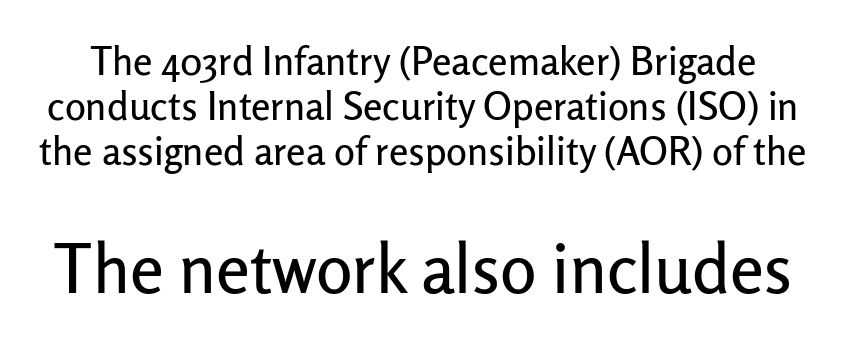
{"serif": "no", "italic": "no", "width": "normal", "stroke_contrast": "low", "x_height": "medium", "monospaced": "no", "underline": "no", "line_spacing_ratio": 1.16, "letter_spacing": "normal", "letter_spacing_em": 0.0, "larger_block": "second", "size_ratio": 1.74, "glyph_px": 68}
